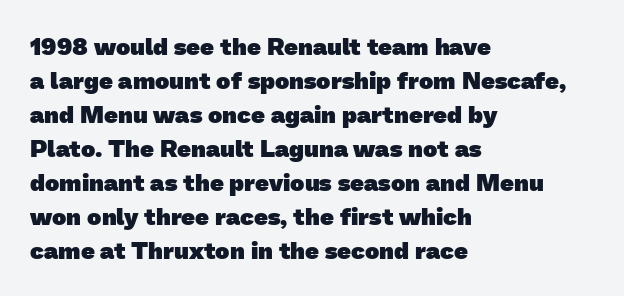
Q: Is the text bold? A: Yes.
Q: Is the text underlined? A: No.
Q: How is the paragraph aligned? A: Left-aligned.
Q: Is the spacing between letters normal or unusually wide? A: Normal.
Q: Is the spacing between lines tight, normal or loose? A: Normal.
